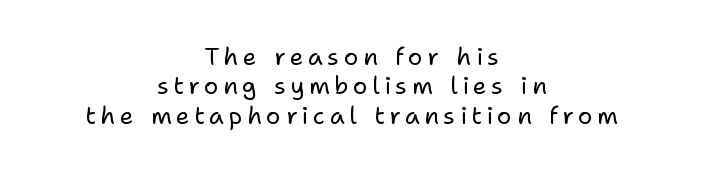
The image shows 24 px text type, upright; set centered, line spacing 1.22x, not underlined.
